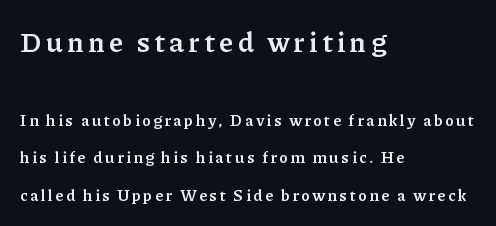
Rule under the text: the space is simply empty. The rendering uses natural spacing where letterforms have individual widths. A classic flush-left, rag-right setting is used for this passage. Vertical strokes here are truly vertical. Baseline-to-baseline distance is far greater than the letter height.
